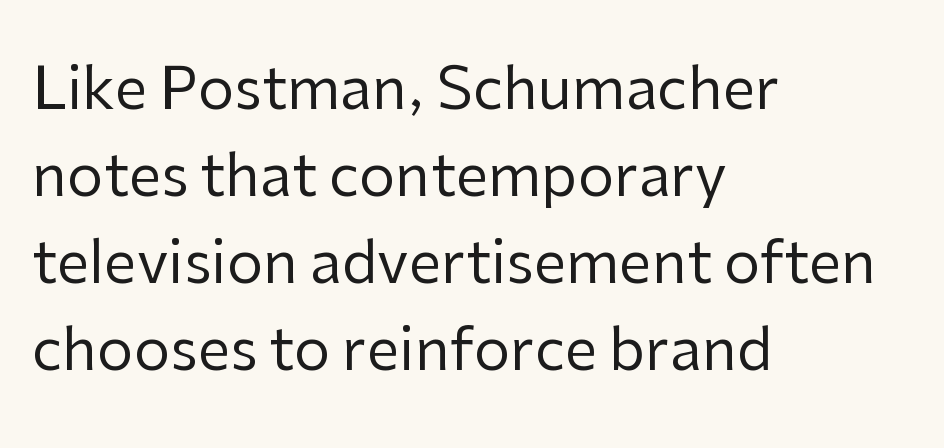
The image shows 58 px regular-weight sans-serif type, upright; set left-aligned, normal line spacing (1.5x), normal letter spacing, not underlined; low stroke contrast and a medium x-height.
